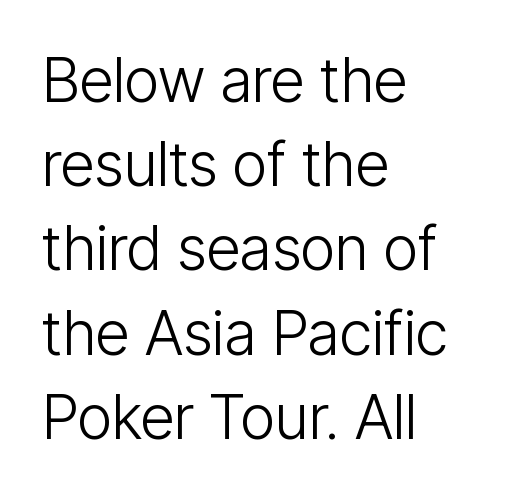
Think of a printed novel: that variable character pitch is what you see here. The lines sit at an ordinary, default distance from one another. Each line starts at the same left margin while the right side varies. The string is rendered with underlining switched off.
